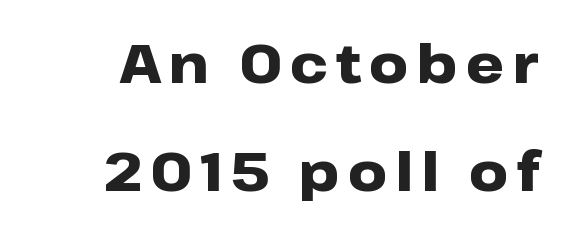
{"serif": "no", "italic": "no", "bold": "yes", "weight": "heavy", "width": "wide", "stroke_contrast": "low", "x_height": "medium", "monospaced": "no", "underline": "no", "align": "right", "line_spacing": "loose", "line_spacing_ratio": 2.0, "glyph_px": 54}
